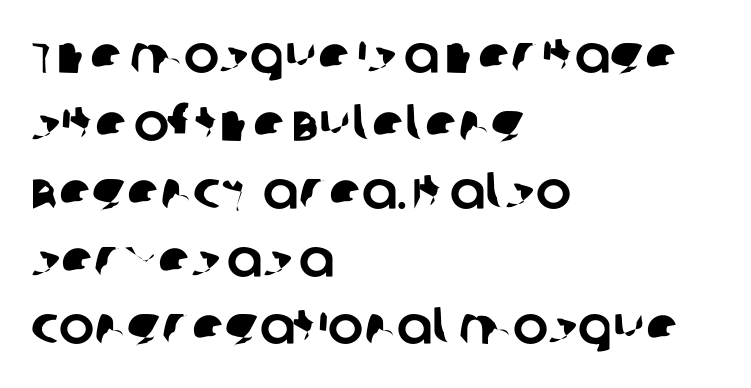
{"serif": "no", "width": "normal", "stroke_contrast": "low", "x_height": "large", "monospaced": "no", "underline": "no", "align": "left", "line_spacing": "normal", "line_spacing_ratio": 1.28, "letter_spacing": "normal", "letter_spacing_em": 0.0, "glyph_px": 53}
